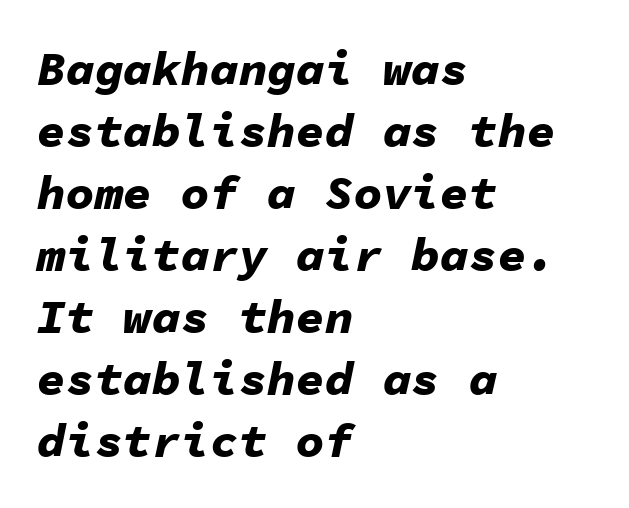
The passage shown is typed in a monospace face where columns stay perfectly aligned. Notice how descenders clear the ascenders below comfortably — that's standard leading. Look at the tracking — it's just the regular setting, nothing added. No word sits above an underline. The sample has been set heavy, in full bold. Left-aligned paragraph, ragged on the right.
